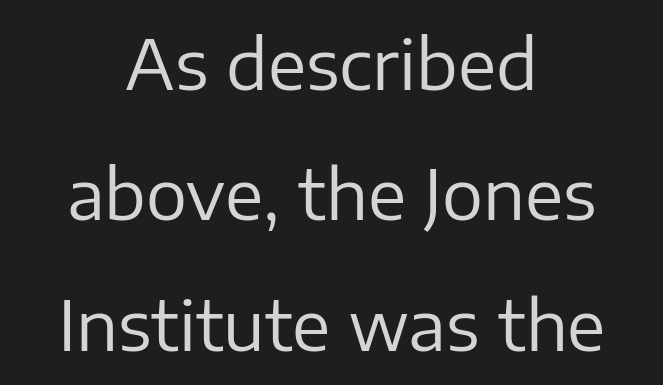
Q: Is the text bold? A: No.
Q: Is the text italic (slanted)? A: No, it is upright.
Q: Is the typeface a serif or a sans-serif typeface? A: Sans-serif.
Q: Is the text underlined? A: No.
Q: How is the paragraph aligned? A: Centered.
Q: Is the spacing between letters normal or unusually wide? A: Normal.
Q: Width (condensed, normal, or wide)? A: Normal.
Q: Stroke contrast? A: Low.
Q: x-height? A: Medium.
Q: Monospaced? A: No.
